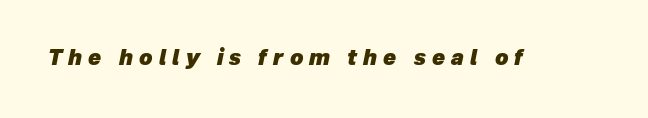
{"italic": "yes", "lean": "right", "slant_degrees": 12, "bold": "yes", "underline": "no", "letter_spacing": "wide", "letter_spacing_em": 0.29, "glyph_px": 21}
